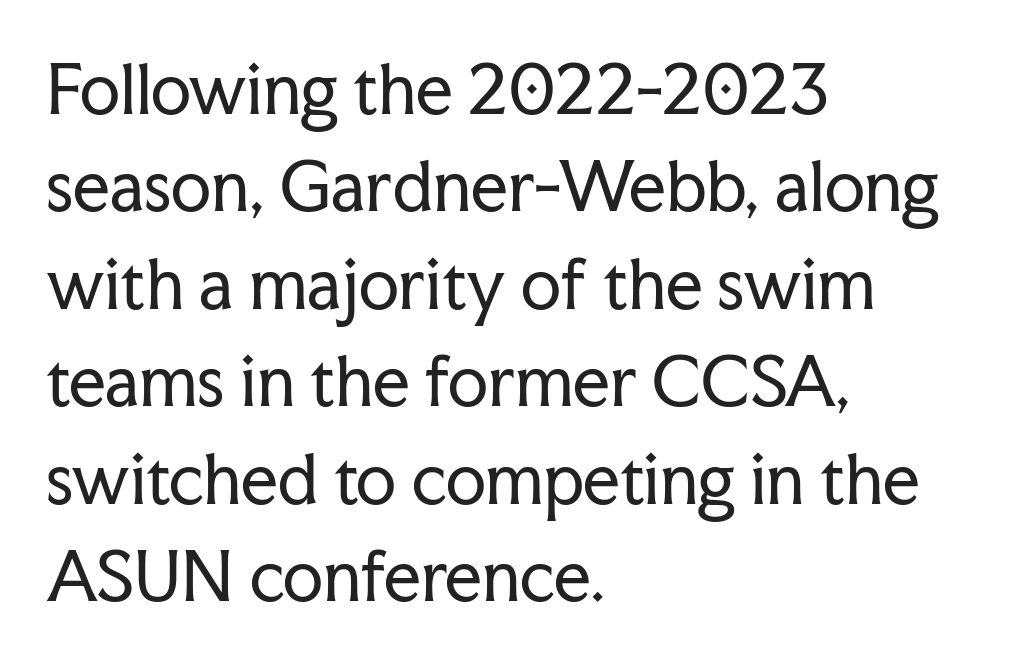
{"serif": "yes", "italic": "no", "bold": "no", "weight": "regular", "width": "normal", "stroke_contrast": "low", "x_height": "medium", "monospaced": "no", "underline": "no", "align": "left", "line_spacing": "normal", "line_spacing_ratio": 1.5, "letter_spacing": "normal", "letter_spacing_em": 0.0, "glyph_px": 65}
